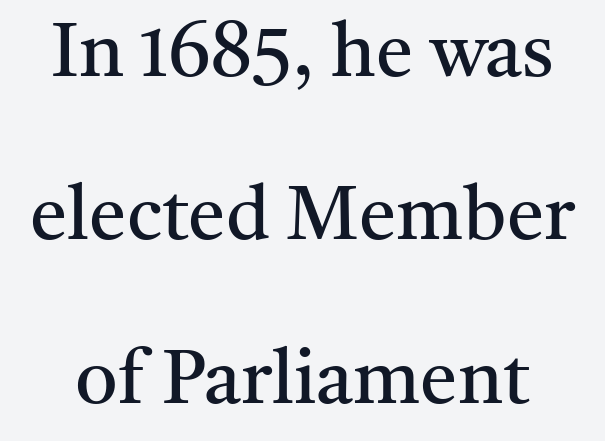
{"serif": "yes", "italic": "no", "bold": "no", "weight": "regular", "width": "normal", "stroke_contrast": "medium", "x_height": "medium", "monospaced": "no", "underline": "no", "line_spacing": "loose", "line_spacing_ratio": 2.18, "letter_spacing": "normal", "letter_spacing_em": 0.0, "glyph_px": 75}
